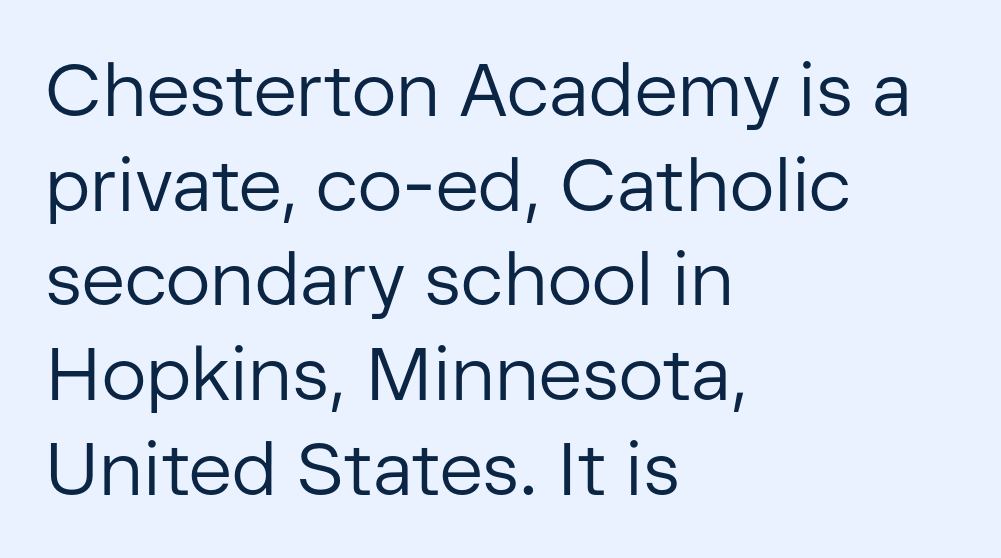
Q: Is the text bold? A: No.
Q: Is the text italic (slanted)? A: No, it is upright.
Q: Is the typeface a serif or a sans-serif typeface? A: Sans-serif.
Q: Is the text underlined? A: No.
Q: How is the paragraph aligned? A: Left-aligned.
Q: Is the spacing between letters normal or unusually wide? A: Normal.
Q: Is the spacing between lines tight, normal or loose? A: Normal.
Q: Width (condensed, normal, or wide)? A: Normal.
Q: Stroke contrast? A: Low.
Q: x-height? A: Medium.
Q: Monospaced? A: No.
